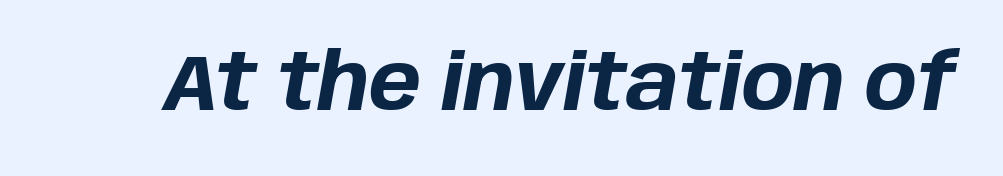
{"italic": "yes", "lean": "right", "slant_degrees": 10, "bold": "yes", "weight": "bold", "width": "normal", "stroke_contrast": "low", "x_height": "large", "monospaced": "no", "underline": "no", "letter_spacing": "normal", "letter_spacing_em": 0.0, "glyph_px": 78}
